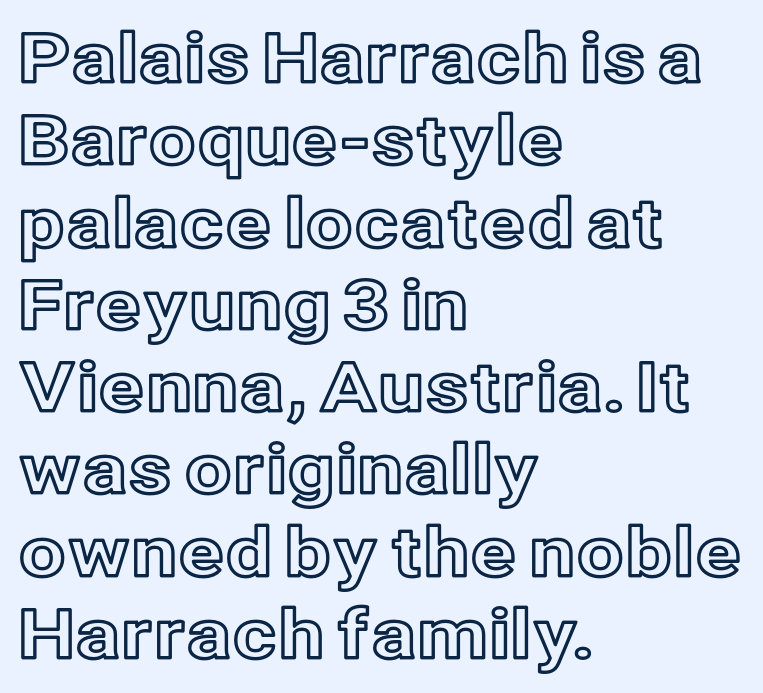
{"italic": "no", "width": "normal", "x_height": "medium", "monospaced": "no", "underline": "no", "align": "left", "line_spacing_ratio": 1.21, "letter_spacing": "normal", "letter_spacing_em": 0.0, "glyph_px": 68}
